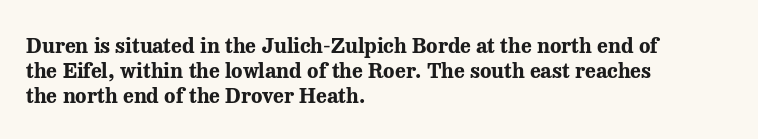
{"italic": "no", "bold": "yes", "underline": "no", "align": "left", "line_spacing_ratio": 1.2, "letter_spacing": "normal", "letter_spacing_em": 0.0, "glyph_px": 21}
